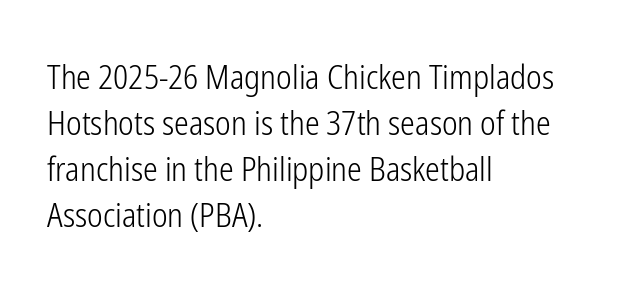
Q: Is the text bold? A: No.
Q: Is the text italic (slanted)? A: No, it is upright.
Q: Is the typeface a serif or a sans-serif typeface? A: Sans-serif.
Q: Is the text underlined? A: No.
Q: How is the paragraph aligned? A: Left-aligned.
Q: Is the spacing between letters normal or unusually wide? A: Normal.
Q: Is the spacing between lines tight, normal or loose? A: Normal.
Q: Width (condensed, normal, or wide)? A: Condensed.
Q: Stroke contrast? A: Low.
Q: x-height? A: Medium.
Q: Monospaced? A: No.
